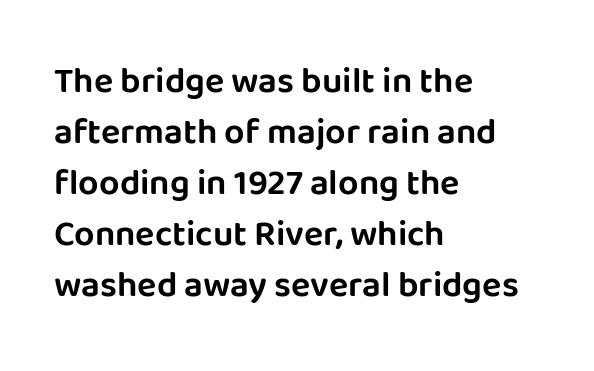
Q: Is the text italic (slanted)? A: No, it is upright.
Q: Is the typeface a serif or a sans-serif typeface? A: Sans-serif.
Q: Is the text underlined? A: No.
Q: How is the paragraph aligned? A: Left-aligned.
Q: Is the spacing between letters normal or unusually wide? A: Normal.
Q: Is the spacing between lines tight, normal or loose? A: Normal.
Q: Width (condensed, normal, or wide)? A: Normal.
Q: Stroke contrast? A: Low.
Q: x-height? A: Large.
Q: Monospaced? A: No.
